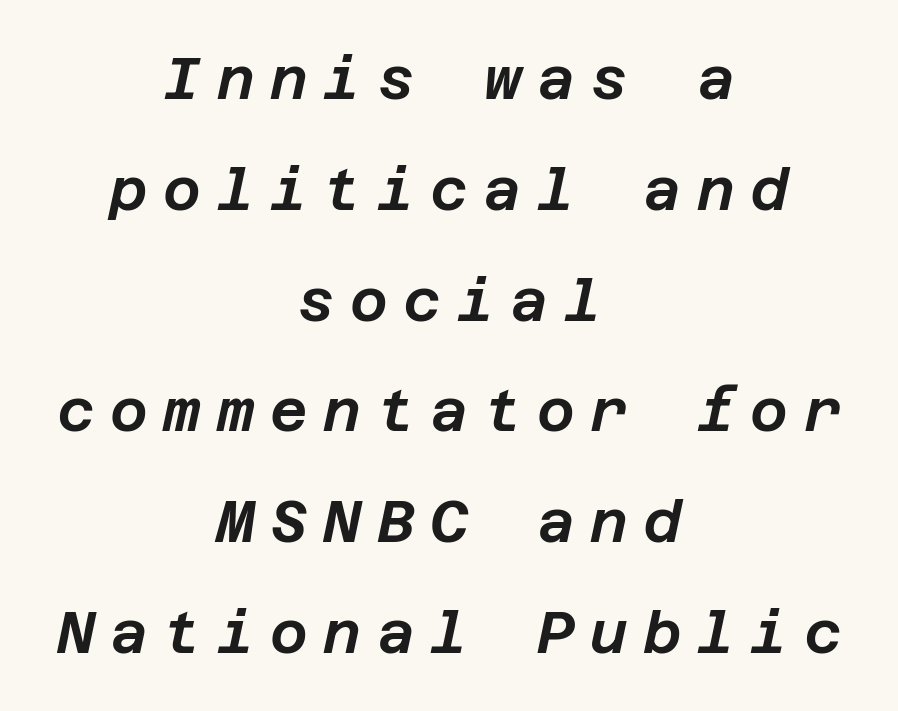
{"italic": "yes", "lean": "right", "slant_degrees": 12, "width": "normal", "stroke_contrast": "low", "x_height": "large", "underline": "no", "align": "center", "line_spacing": "loose", "line_spacing_ratio": 1.91, "letter_spacing": "wide", "letter_spacing_em": 0.27, "glyph_px": 58}
